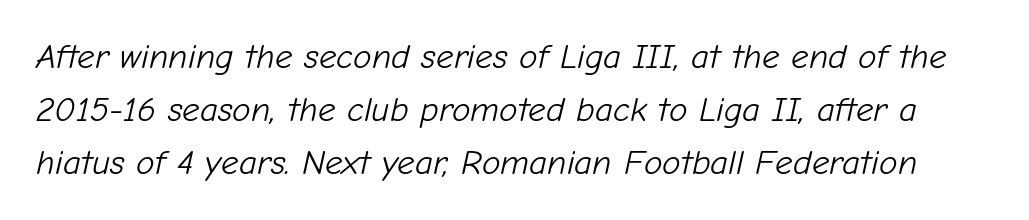
The letters advance in unequal steps, a hallmark of proportional type. The tracking reads as untouched default to a designer's eye. The foot of each line stays bare and open. The strokes are not fattened; the text isn't bold.
